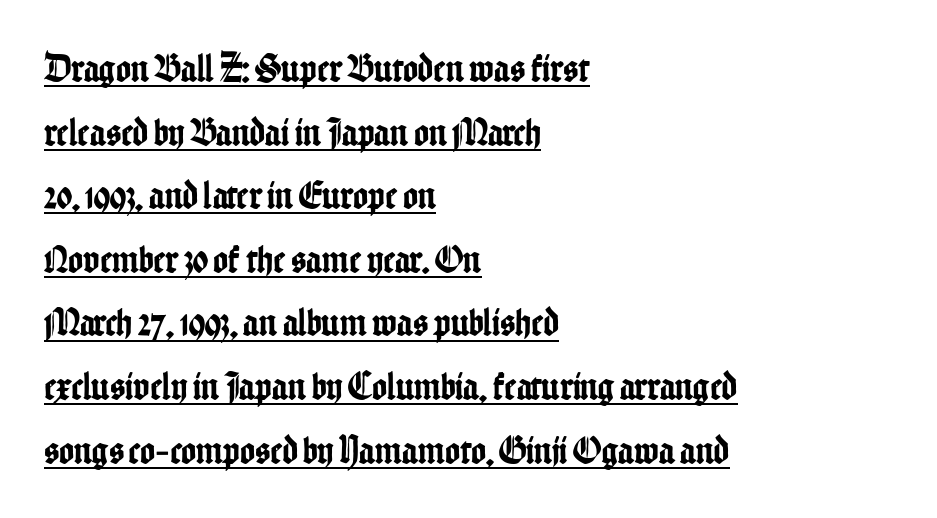
{"serif": "no", "italic": "no", "width": "condensed", "stroke_contrast": "low", "x_height": "medium", "monospaced": "no", "underline": "yes", "align": "left", "line_spacing": "normal", "line_spacing_ratio": 1.59, "letter_spacing": "normal", "letter_spacing_em": 0.0, "glyph_px": 40}
